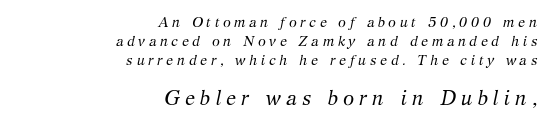
Yep, that's italic — everything's leaning. The passage is arranged like a letterhead date or caption credit — flush right. Descenders hang freely into open space. Is there much room between lines? A standard amount, neither cramped nor airy. This layout puts the modest block above and the oversized block below. Stroke thickness stays within the range of a standard reading face or lighter.
